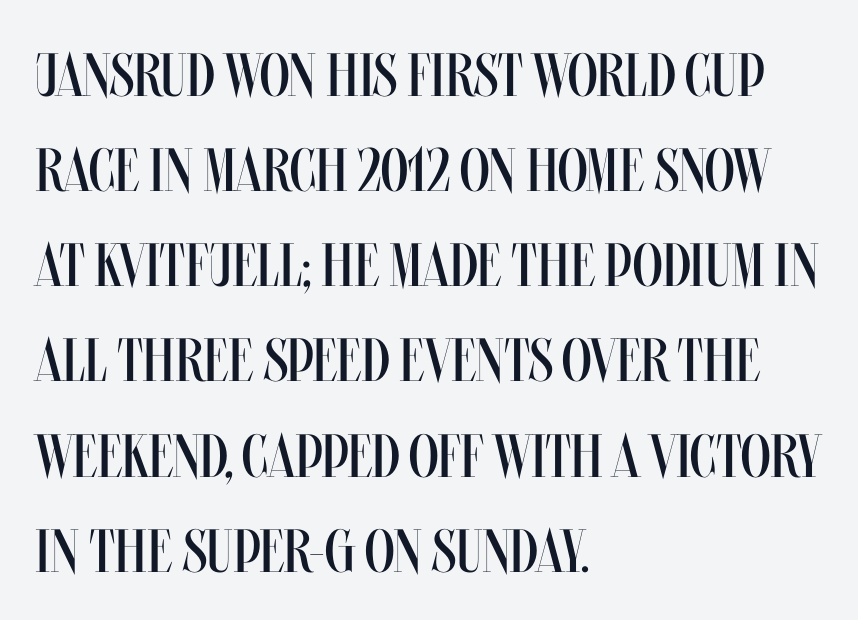
The string is rendered with underlining switched off. The weight tops out at a normal text grade. Baseline-to-baseline distance is the conventional proportion of letter height. Students, note that the glyphs here touch the page at normal intervals.
